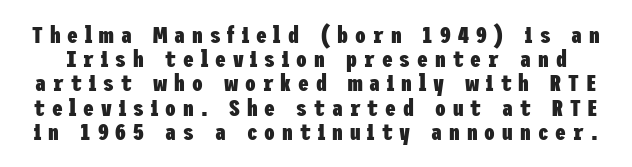
Line spacing here is tight. The space directly below the letters is spotless. Posture: upright roman. Students, note that the glyphs here are deliberately spaced far apart. Compared with an ordinary text face, these strokes are far heavier — a full bold.
